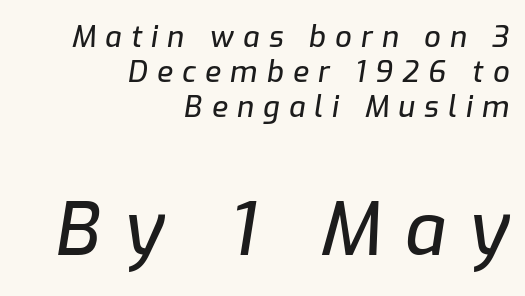
Visually, the bottom section dominates because its glyphs are scaled up. Notice how the stems are inclined rather than vertical — that's the hallmark of italics. Glance below the letters and you will spot only blank space. Teacher's note: observe the even right margin — that is flush-right alignment. Proportional: the letters do not fall into vertical columns. Observe the wide spacing: letters keep a clear distance from each other.
